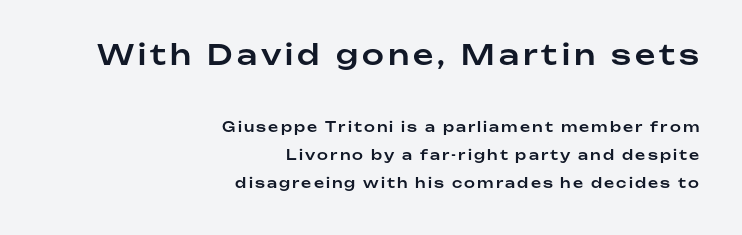
The image shows 28 px sans-serif type, upright; set right-aligned, loose line spacing (2.0x), not underlined; the first (top) block is 2.0x larger; low stroke contrast and a medium x-height.
